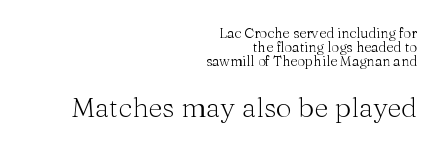
Q: Is the text bold? A: No.
Q: Is the text italic (slanted)? A: No, it is upright.
Q: Is the typeface a serif or a sans-serif typeface? A: Serif.
Q: Is the text underlined? A: No.
Q: How is the paragraph aligned? A: Right-aligned.
Q: Is the spacing between letters normal or unusually wide? A: Normal.
Q: Is the spacing between lines tight, normal or loose? A: Tight.
Q: Which block of text is set in a larger size, the first (top) or the second (bottom)? A: The second (bottom) one.
Q: Width (condensed, normal, or wide)? A: Normal.
Q: Stroke contrast? A: Medium.
Q: x-height? A: Medium.
Q: Monospaced? A: No.
